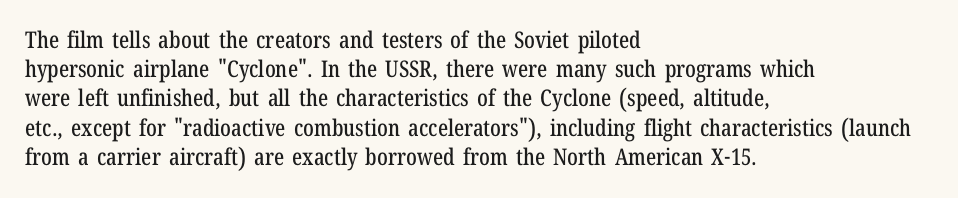
The image shows 23 px text type, upright; set left-aligned, normal line spacing (1.27x), normal letter spacing, not underlined.
